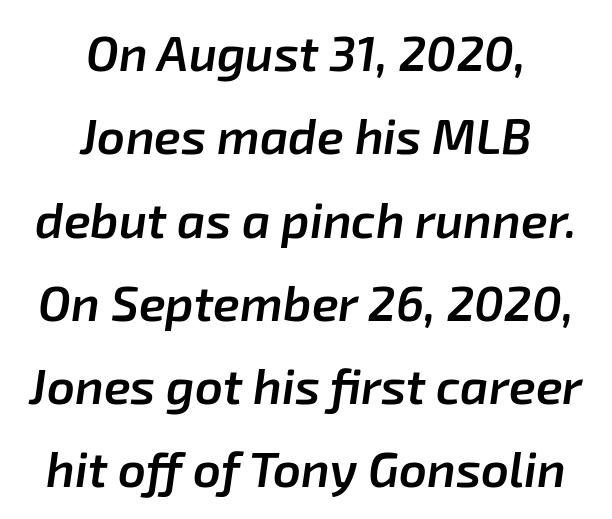
{"italic": "yes", "lean": "right", "slant_degrees": 8, "bold": "semi", "weight": "semibold", "width": "normal", "stroke_contrast": "low", "x_height": "medium", "monospaced": "no", "underline": "no", "align": "center", "line_spacing": "normal", "line_spacing_ratio": 1.7, "letter_spacing": "normal", "letter_spacing_em": 0.0, "glyph_px": 49}
